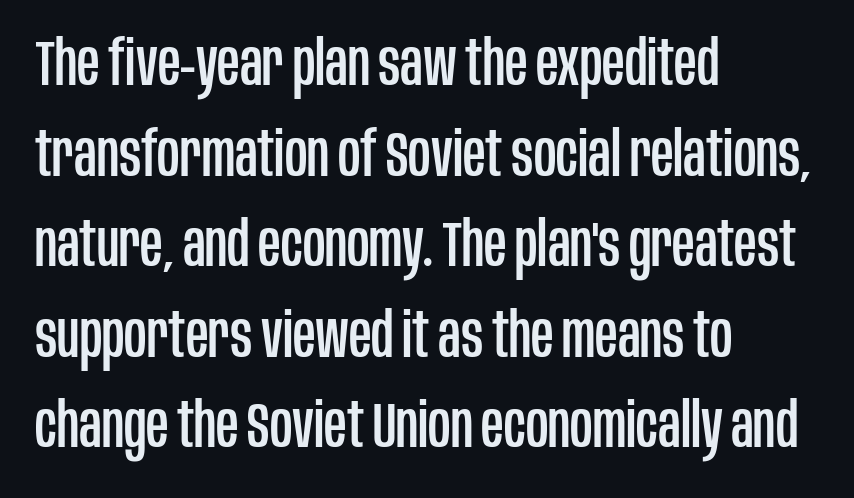
This sample has the flowing, uneven cadence of proportional lettering. The axis of the letterforms is exactly vertical. Each word holds together tightly as a unit, with standard inter-letter gaps. A typesetter would call this leading conventional body-copy spacing.
